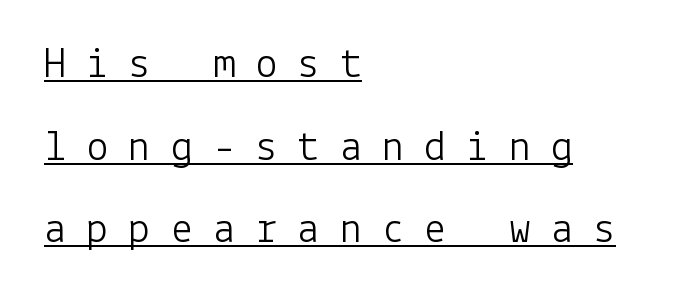
The image shows 44 px light sans-serif type, upright; set left-aligned, line spacing 1.88x, unusually wide letter spacing (+0.46 em), underlined; low stroke contrast and a medium x-height.
